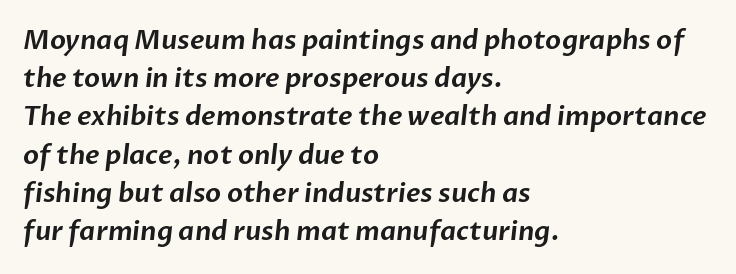
{"underline": "no", "align": "left", "line_spacing": "normal", "line_spacing_ratio": 1.47, "letter_spacing": "normal", "letter_spacing_em": 0.0, "glyph_px": 26}
